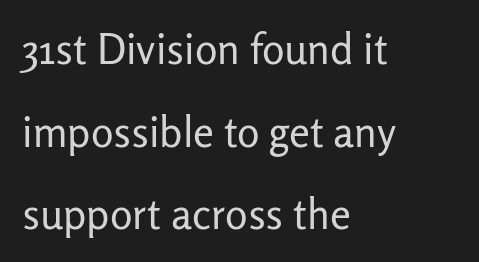
Q: Is the text bold? A: No.
Q: Is the text italic (slanted)? A: No, it is upright.
Q: Is the typeface a serif or a sans-serif typeface? A: Sans-serif.
Q: Is the text underlined? A: No.
Q: How is the paragraph aligned? A: Left-aligned.
Q: Is the spacing between letters normal or unusually wide? A: Normal.
Q: Is the spacing between lines tight, normal or loose? A: Loose.
Q: Width (condensed, normal, or wide)? A: Normal.
Q: Stroke contrast? A: Low.
Q: x-height? A: Medium.
Q: Monospaced? A: No.
